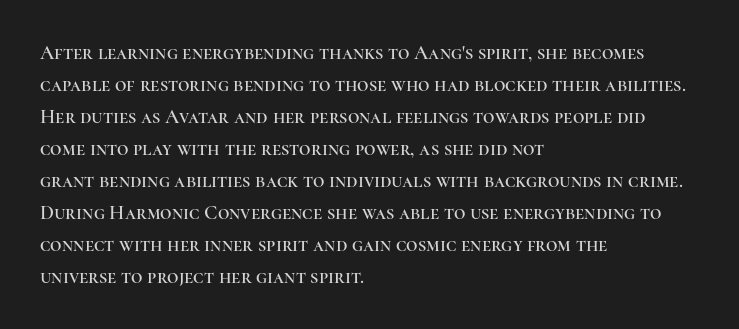
Posture: straight, roman, zero tilt. The ragged edge is on the right, which tells us the setting is flush left. The words here are not underlined. Inter-character spacing is left at the font's built-in metrics. What's the leading like? Ordinary, nothing unusual.
